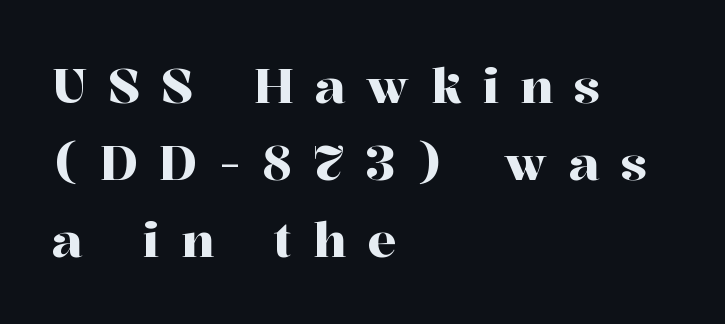
{"serif": "yes", "italic": "no", "width": "normal", "stroke_contrast": "high", "x_height": "medium", "monospaced": "no", "underline": "no", "align": "left", "line_spacing": "normal", "line_spacing_ratio": 1.6, "letter_spacing": "wide", "letter_spacing_em": 0.44, "glyph_px": 48}
